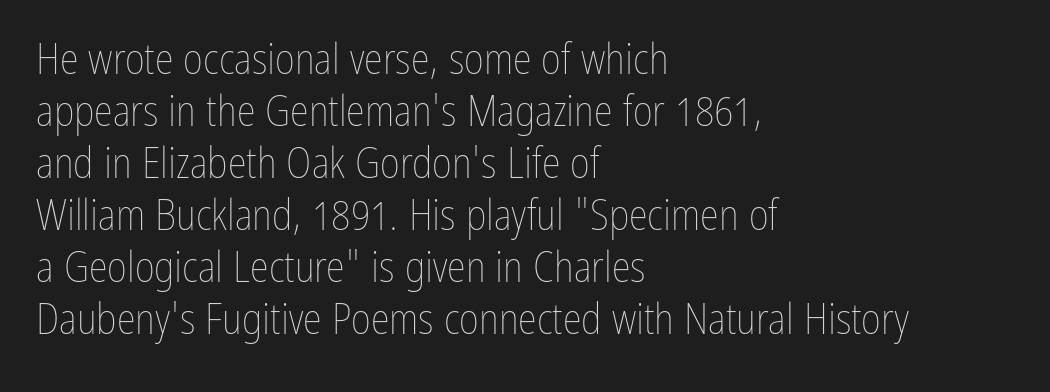
The image shows 43 px thin, condensed type, upright; set left-aligned, line spacing 1.21x, normal letter spacing, not underlined; low stroke contrast and a medium x-height.
